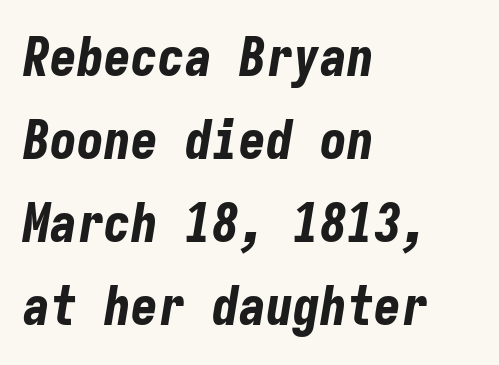
{"italic": "yes", "lean": "right", "slant_degrees": 9, "bold": "yes", "weight": "bold", "width": "condensed", "stroke_contrast": "low", "x_height": "medium", "monospaced": "yes", "underline": "no", "align": "left", "line_spacing": "normal", "line_spacing_ratio": 1.54, "letter_spacing": "normal", "letter_spacing_em": 0.0, "glyph_px": 54}
